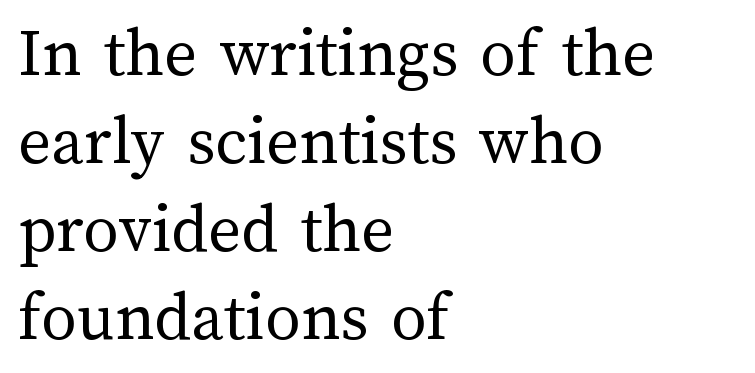
Q: Is the text bold? A: No.
Q: Is the text italic (slanted)? A: No, it is upright.
Q: Is the text underlined? A: No.
Q: How is the paragraph aligned? A: Left-aligned.
Q: Is the spacing between letters normal or unusually wide? A: Normal.
Q: Width (condensed, normal, or wide)? A: Normal.
Q: Stroke contrast? A: Medium.
Q: x-height? A: Medium.
Q: Monospaced? A: No.
